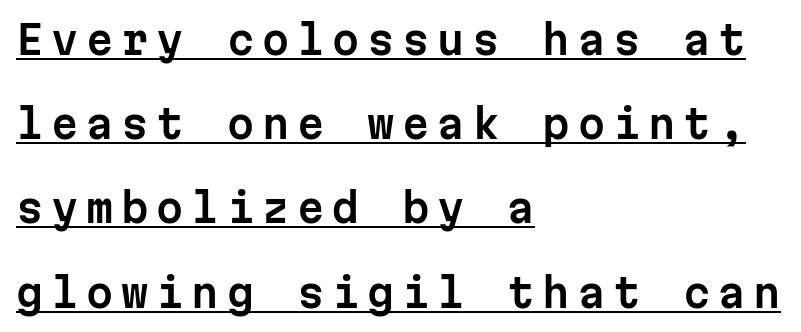
The image shows 39 px sans-serif type, upright, monospaced; set left-aligned, loose line spacing (2.16x), unusually wide letter spacing (+0.2 em), underlined; low stroke contrast and a medium x-height.
